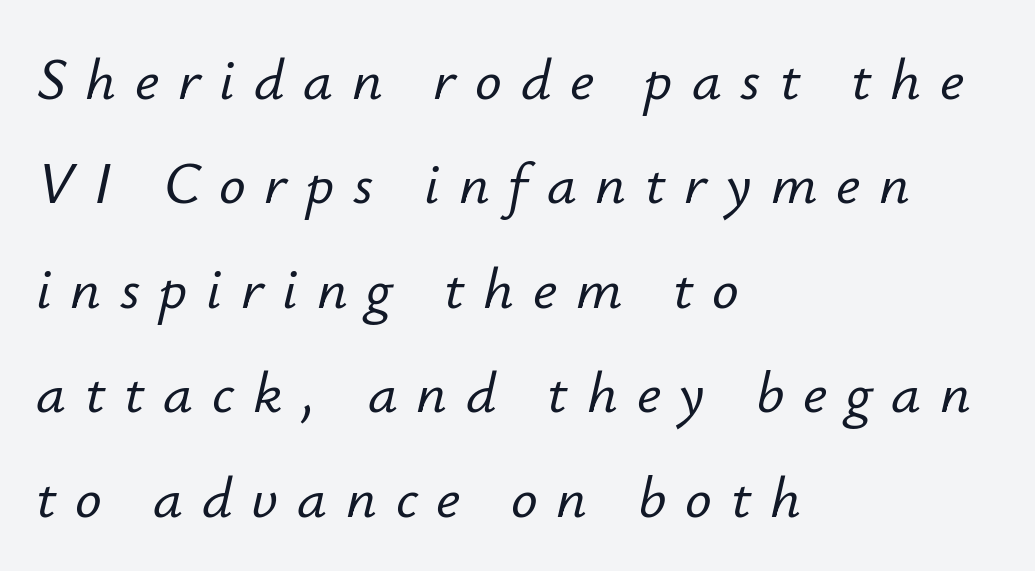
The image shows 59 px text type, italic (leaning right); set left-aligned, line spacing 1.77x, unusually wide letter spacing (+0.32 em), not underlined; low stroke contrast and a small x-height.
